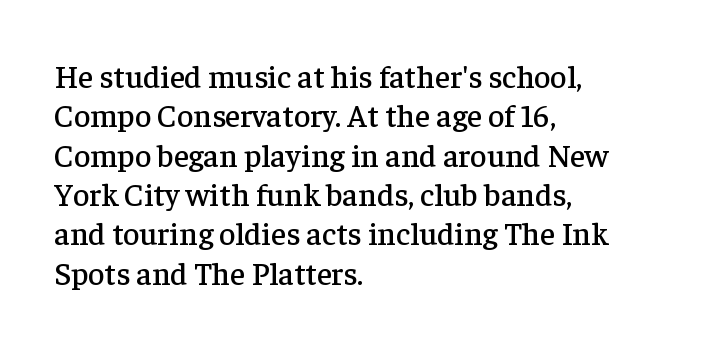
The image shows 32 px serif type, upright; set left-aligned, line spacing 1.23x, normal letter spacing, not underlined; low stroke contrast and a medium x-height.
